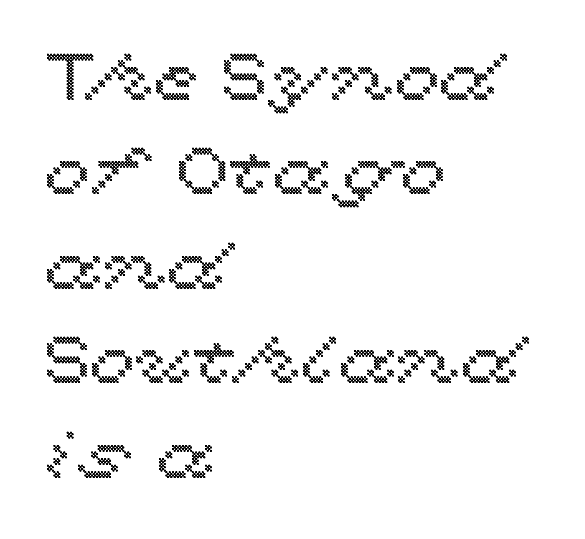
The paragraph has a hard left edge and a soft right edge. Underlining? Definitely not there. These lines are rendered in a variable-pitch font. This sample keeps an unexceptional amount of space between lines. Honestly, the letter spacing is just normal — you wouldn't notice it.
